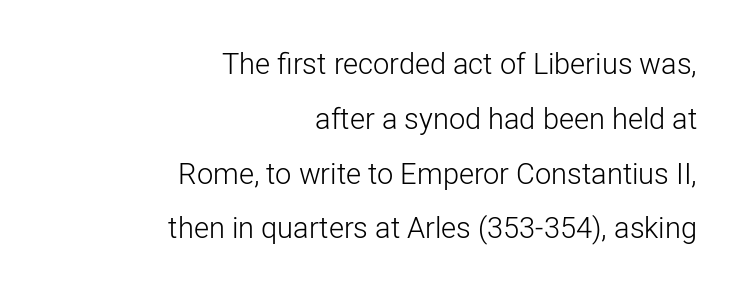
{"serif": "no", "italic": "no", "bold": "no", "weight": "light", "width": "normal", "stroke_contrast": "low", "x_height": "medium", "monospaced": "no", "underline": "no", "align": "right", "line_spacing_ratio": 1.89, "letter_spacing": "normal", "letter_spacing_em": 0.0, "glyph_px": 29}
